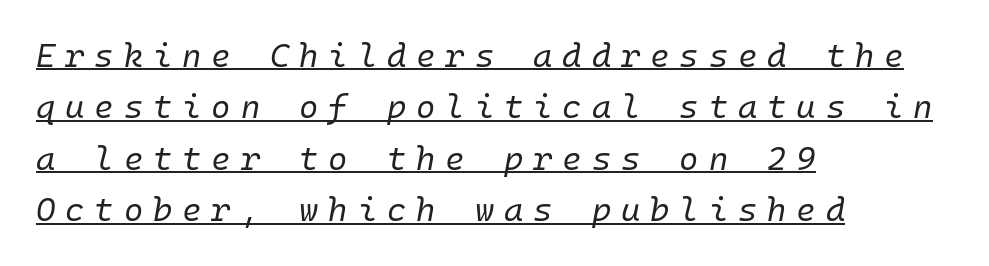
Q: Is the text bold? A: No.
Q: Is the text italic (slanted)? A: Yes, it leans right by about 10 degrees.
Q: Is the text underlined? A: Yes.
Q: How is the paragraph aligned? A: Left-aligned.
Q: Is the spacing between letters normal or unusually wide? A: Unusually wide.
Q: Is the spacing between lines tight, normal or loose? A: Normal.
Q: Width (condensed, normal, or wide)? A: Normal.
Q: Stroke contrast? A: Low.
Q: x-height? A: Medium.
